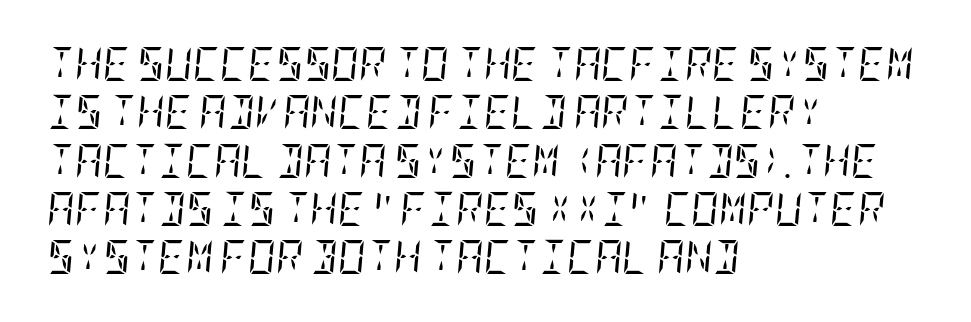
The image shows 34 px regular-weight, condensed serif type, italic (leaning right); set left-aligned, normal line spacing (1.42x), normal letter spacing, not underlined; low stroke contrast and a large x-height.
